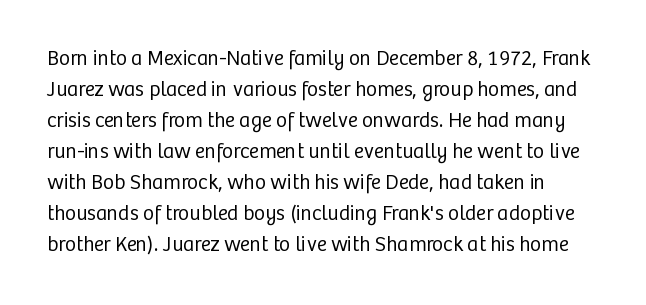
{"italic": "no", "bold": "no", "underline": "no", "line_spacing": "normal", "line_spacing_ratio": 1.48, "letter_spacing": "normal", "letter_spacing_em": 0.0, "glyph_px": 21}
